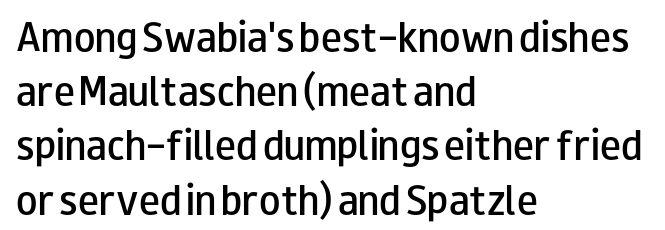
{"serif": "no", "italic": "no", "bold": "semi", "weight": "semibold", "width": "wide", "stroke_contrast": "low", "x_height": "small", "monospaced": "no", "underline": "no", "align": "left", "line_spacing": "normal", "line_spacing_ratio": 1.55, "letter_spacing": "normal", "letter_spacing_em": 0.0, "glyph_px": 35}
